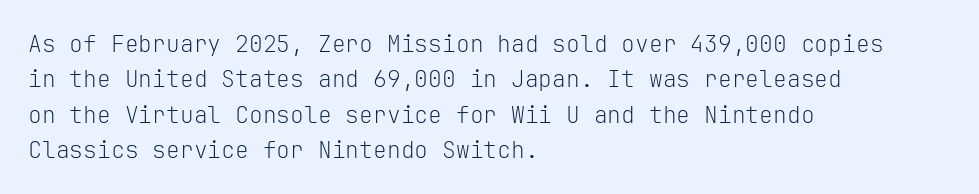
Q: Is the text bold? A: No.
Q: Is the text italic (slanted)? A: No, it is upright.
Q: Is the text underlined? A: No.
Q: How is the paragraph aligned? A: Left-aligned.
Q: Is the spacing between letters normal or unusually wide? A: Normal.
Q: Is the spacing between lines tight, normal or loose? A: Normal.
